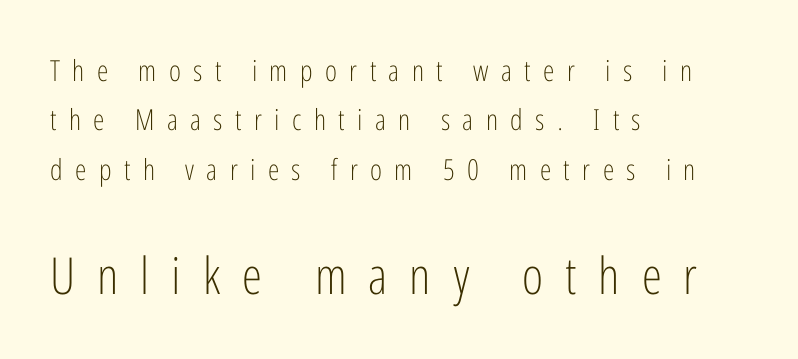
The image shows 51 px light, condensed sans-serif type, upright; set left-aligned, normal line spacing (1.7x), unusually wide letter spacing (+0.43 em), not underlined; the second (bottom) block is 1.76x larger; low stroke contrast and a medium x-height.
